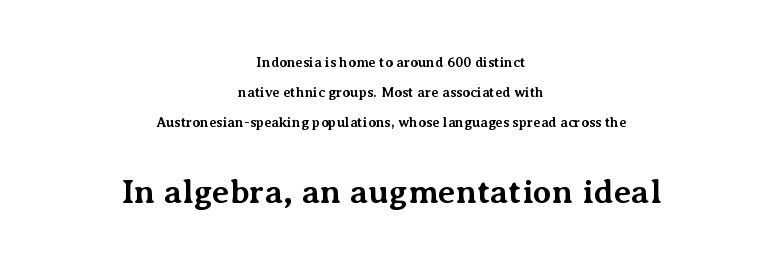
The image shows 34 px bold serif type, upright; set centered, loose line spacing (2.16x), normal letter spacing, not underlined; the second (bottom) block is 2.43x larger; medium stroke contrast and a medium x-height.
